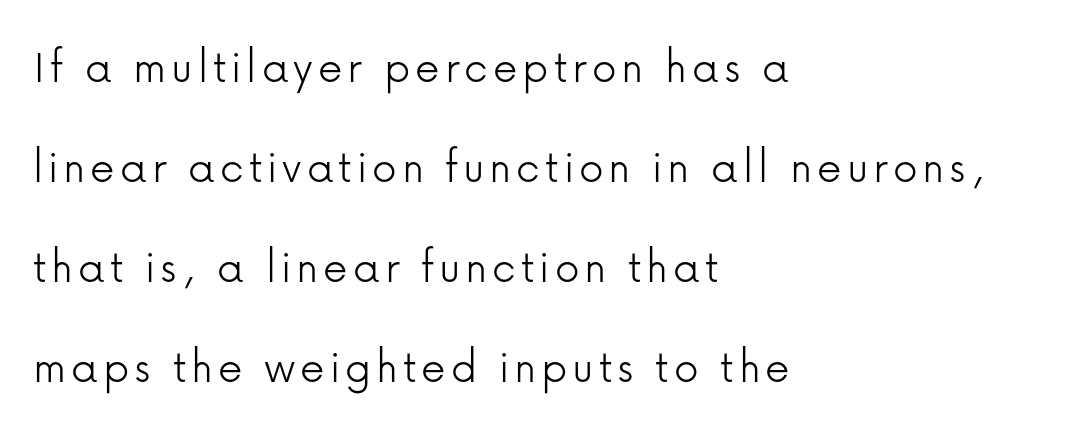
The image shows 49 px light sans-serif type, upright; set left-aligned, loose line spacing (2.04x), not underlined; low stroke contrast and a medium x-height.
